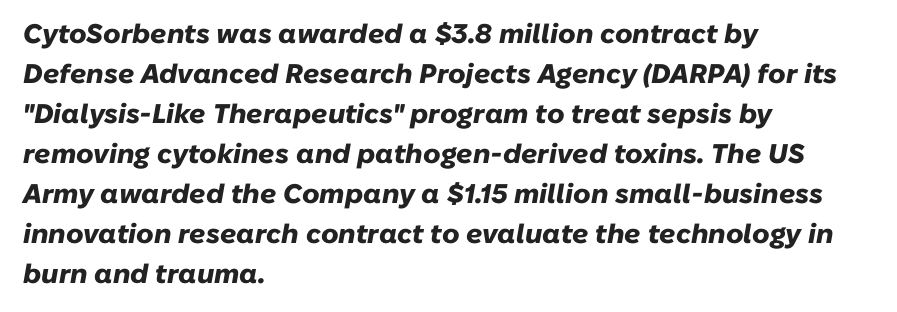
{"italic": "yes", "lean": "right", "slant_degrees": 10, "bold": "yes", "underline": "no", "align": "left", "line_spacing": "normal", "line_spacing_ratio": 1.48, "letter_spacing": "normal", "letter_spacing_em": 0.0, "glyph_px": 27}
